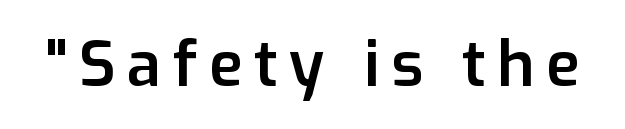
{"serif": "no", "italic": "no", "bold": "semi", "weight": "semibold", "width": "normal", "stroke_contrast": "low", "x_height": "medium", "monospaced": "no", "underline": "no", "glyph_px": 63}
